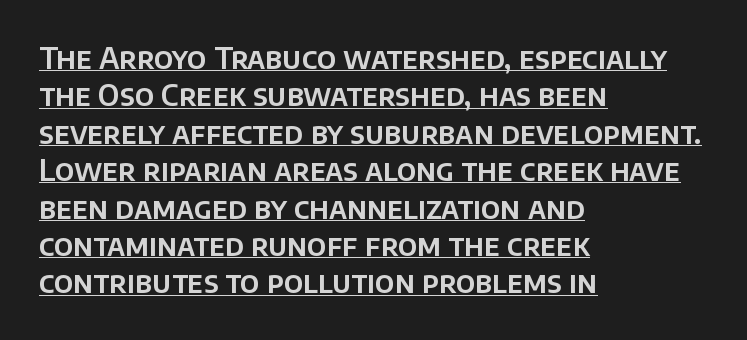
{"serif": "no", "italic": "no", "width": "normal", "stroke_contrast": "low", "x_height": "large", "monospaced": "no", "underline": "yes", "align": "left", "line_spacing": "normal", "line_spacing_ratio": 1.29, "letter_spacing": "normal", "letter_spacing_em": 0.0, "glyph_px": 29}
